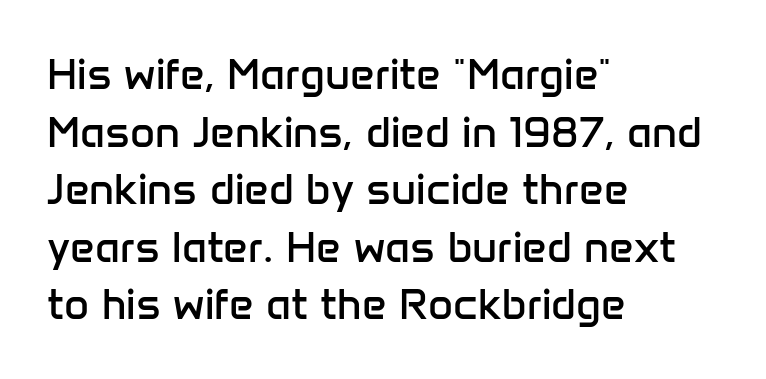
Q: Is the text bold? A: No.
Q: Is the text italic (slanted)? A: No, it is upright.
Q: Is the typeface a serif or a sans-serif typeface? A: Sans-serif.
Q: Is the text underlined? A: No.
Q: How is the paragraph aligned? A: Left-aligned.
Q: Is the spacing between letters normal or unusually wide? A: Normal.
Q: Is the spacing between lines tight, normal or loose? A: Normal.
Q: Width (condensed, normal, or wide)? A: Normal.
Q: Stroke contrast? A: Low.
Q: x-height? A: Medium.
Q: Monospaced? A: No.
